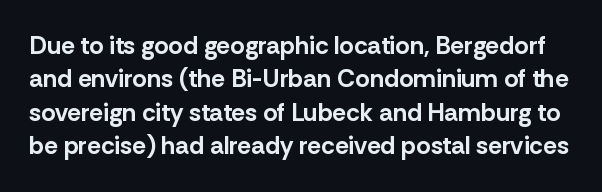
Q: Is the text bold? A: Yes.
Q: Is the text italic (slanted)? A: No, it is upright.
Q: Is the text underlined? A: No.
Q: Is the spacing between letters normal or unusually wide? A: Normal.
Q: Is the spacing between lines tight, normal or loose? A: Normal.
